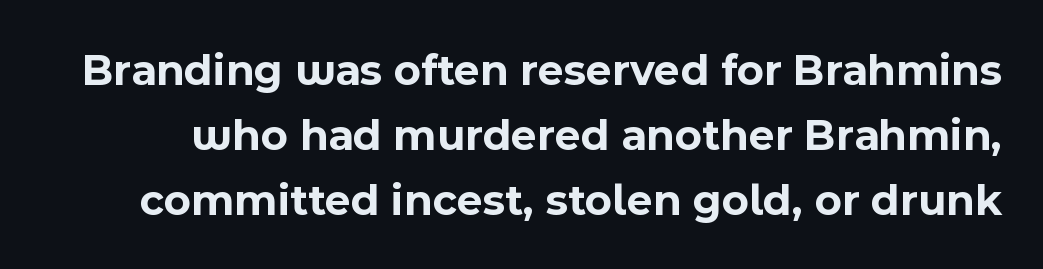
{"serif": "no", "italic": "no", "bold": "yes", "weight": "bold", "width": "normal", "x_height": "medium", "monospaced": "no", "underline": "no", "line_spacing": "normal", "line_spacing_ratio": 1.45, "letter_spacing": "normal", "letter_spacing_em": 0.0, "glyph_px": 45}
